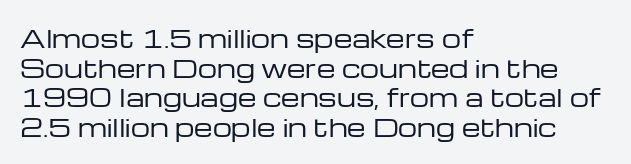
{"italic": "no", "bold": "no", "underline": "no", "align": "left", "line_spacing_ratio": 1.23, "letter_spacing": "normal", "letter_spacing_em": 0.0, "glyph_px": 24}
